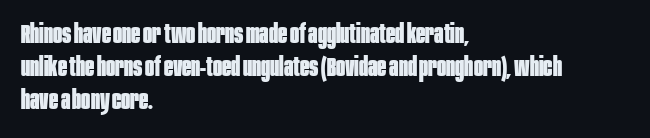
There is no visible air inserted between adjacent glyphs. In terms of weight, the rendering is a true, heavy bold. Visually the block forms a straight wall on the left and a jagged coastline on the right. Lines of text with bare space underneath. If you drew a line through each stem, it would be perfectly vertical.
